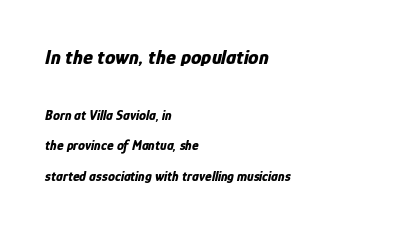
Q: Is the text bold? A: Yes.
Q: Is the text italic (slanted)? A: Yes, it leans right by about 12 degrees.
Q: Is the text underlined? A: No.
Q: How is the paragraph aligned? A: Left-aligned.
Q: Is the spacing between letters normal or unusually wide? A: Normal.
Q: Is the spacing between lines tight, normal or loose? A: Loose.
Q: Which block of text is set in a larger size, the first (top) or the second (bottom)? A: The first (top) one.
